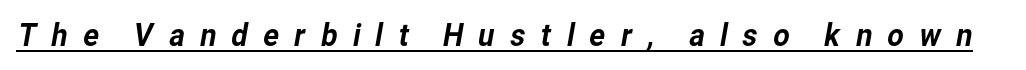
{"serif": "no", "width": "normal", "stroke_contrast": "low", "x_height": "medium", "monospaced": "no", "underline": "yes", "letter_spacing": "wide", "letter_spacing_em": 0.43, "glyph_px": 32}
